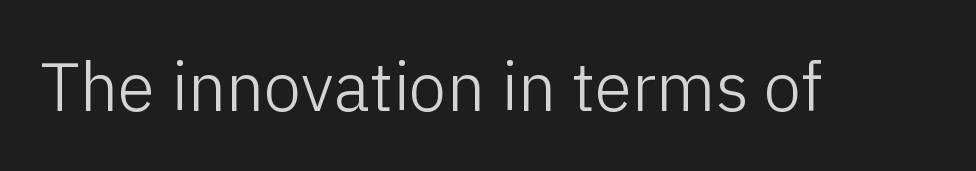
What stands out about the letter spacing? Nothing — it is the standard amount. You could not count columns in this text — the font is proportionally spaced. Stroke thickness stays within the range of a standard reading face or lighter. Unlike italic type, these characters show no tilt at all. This rendering features lettering with no underline. I'd call this a sans setting — the letters go barefoot.
